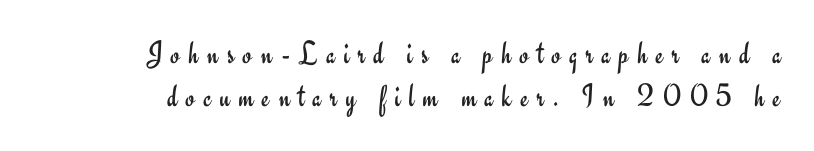
{"serif": "no", "bold": "no", "weight": "regular", "width": "normal", "stroke_contrast": "low", "x_height": "small", "monospaced": "no", "underline": "no", "align": "right", "line_spacing": "normal", "line_spacing_ratio": 1.3, "letter_spacing": "wide", "letter_spacing_em": 0.26, "glyph_px": 33}
